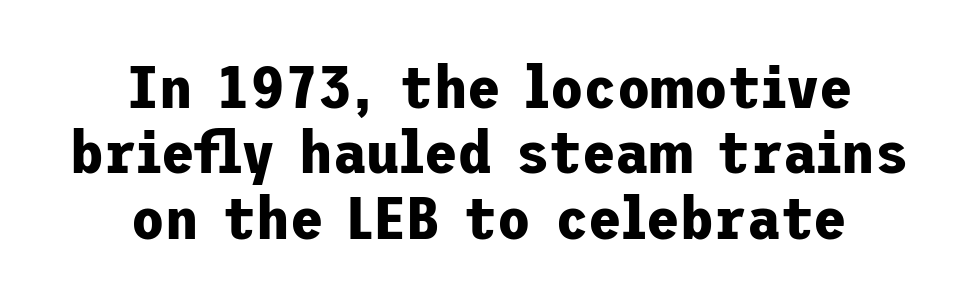
Bare-footed words on every line. Italic? Not at all — the glyphs are vertical. A typesetter would call this leading minimal, almost set solid. These lines keep a tight, regular rhythm from letter to letter. In terms of weight, the rendering is a true, heavy bold.
